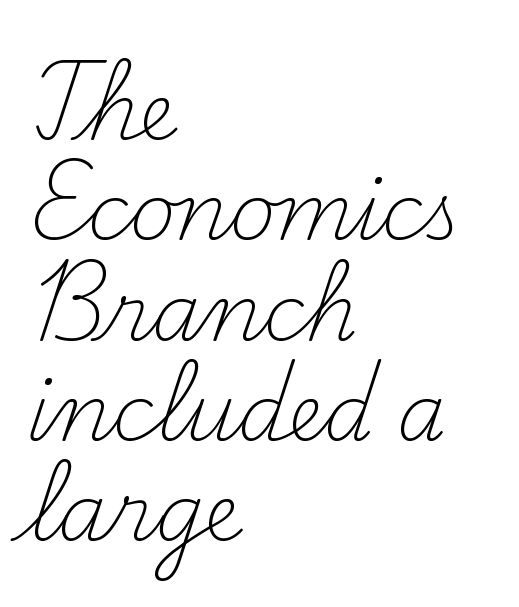
Q: Is the text bold? A: No.
Q: Is the text italic (slanted)? A: Yes.
Q: Is the text underlined? A: No.
Q: How is the paragraph aligned? A: Left-aligned.
Q: Is the spacing between letters normal or unusually wide? A: Normal.
Q: Is the spacing between lines tight, normal or loose? A: Normal.
Q: Width (condensed, normal, or wide)? A: Normal.
Q: Stroke contrast? A: Medium.
Q: x-height? A: Small.
Q: Monospaced? A: No.
